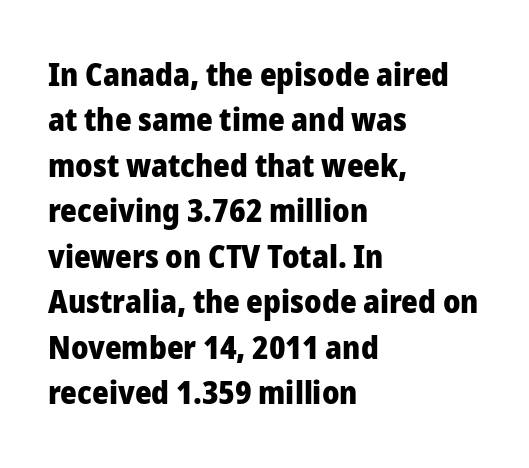
The image shows 32 px heavy sans-serif type, upright; set left-aligned, normal line spacing (1.42x), normal letter spacing, not underlined; low stroke contrast and a medium x-height.
